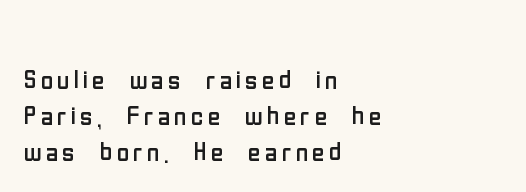
The characters display no serif detailing; their extremities are plain. Just letters on the line, the space beneath them empty. You could not count columns in this text — the font is proportionally spaced. Heaviness? Minimal to ordinary, like unemphasized prose. A student would call this left alignment; a typographer would say flush left, rag right.
